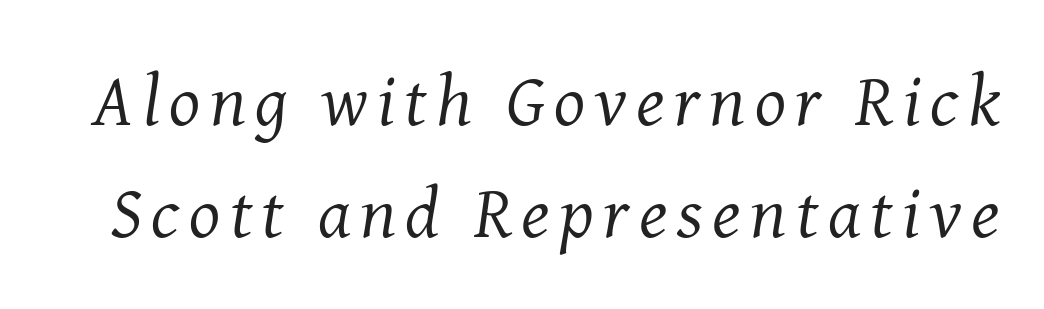
Q: Is the text bold? A: No.
Q: Is the text italic (slanted)? A: Yes, it leans right by about 8 degrees.
Q: Is the typeface a serif or a sans-serif typeface? A: Serif.
Q: Is the text underlined? A: No.
Q: Is the spacing between lines tight, normal or loose? A: Normal.
Q: Width (condensed, normal, or wide)? A: Normal.
Q: Stroke contrast? A: Medium.
Q: x-height? A: Medium.
Q: Monospaced? A: No.
